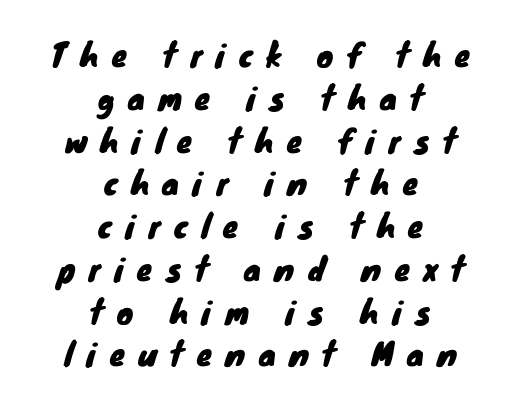
Q: Is the typeface a serif or a sans-serif typeface? A: Sans-serif.
Q: Is the text underlined? A: No.
Q: How is the paragraph aligned? A: Centered.
Q: Is the spacing between letters normal or unusually wide? A: Unusually wide.
Q: Is the spacing between lines tight, normal or loose? A: Normal.
Q: Width (condensed, normal, or wide)? A: Normal.
Q: Stroke contrast? A: Low.
Q: x-height? A: Small.
Q: Monospaced? A: No.
